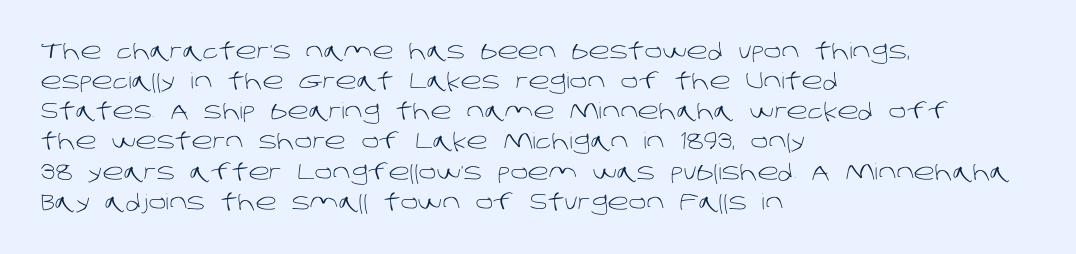
{"bold": "no", "underline": "no", "align": "left", "line_spacing": "normal", "line_spacing_ratio": 1.37, "letter_spacing": "normal", "letter_spacing_em": 0.0, "glyph_px": 22}
